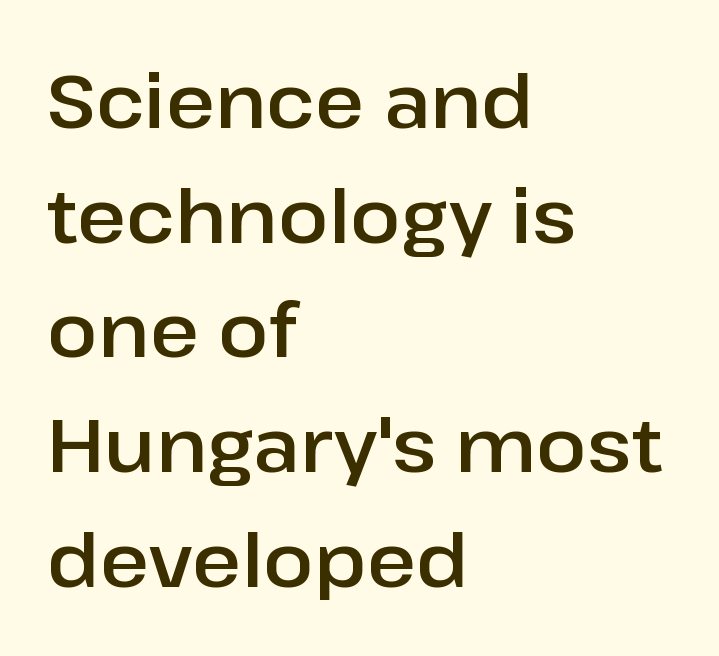
The image shows 75 px sans-serif type, upright; set left-aligned, normal line spacing (1.53x), normal letter spacing, not underlined; low stroke contrast and a medium x-height.
